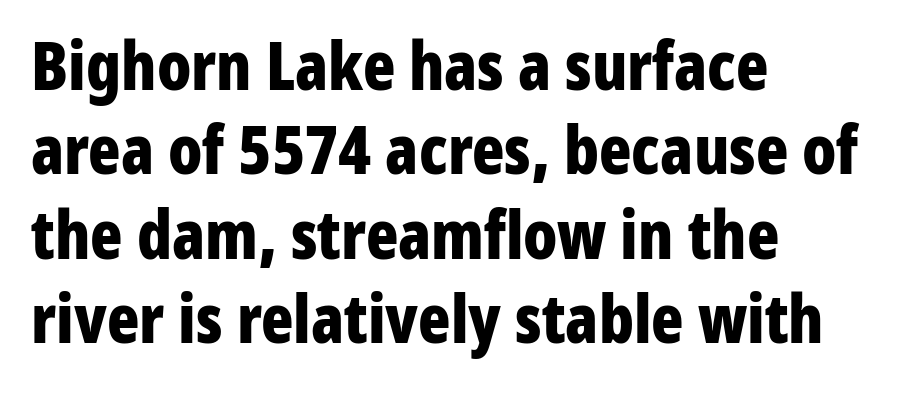
{"serif": "no", "italic": "no", "bold": "yes", "weight": "bold", "width": "condensed", "stroke_contrast": "low", "x_height": "medium", "monospaced": "no", "underline": "no", "align": "left", "line_spacing": "normal", "line_spacing_ratio": 1.26, "letter_spacing": "normal", "letter_spacing_em": 0.0, "glyph_px": 67}
